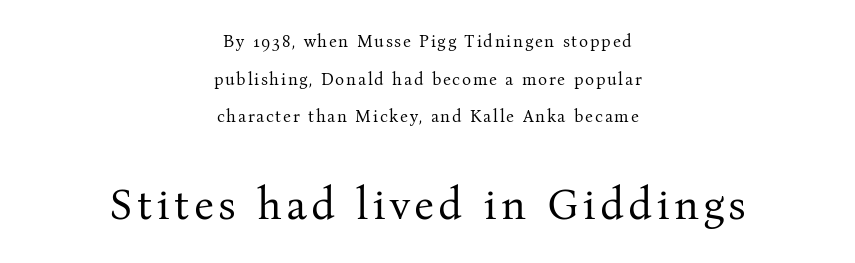
The image shows 43 px regular-weight serif type, upright; set centered, loose line spacing (2.21x), not underlined; the second (bottom) block is 2.53x larger; medium stroke contrast and a medium x-height.
